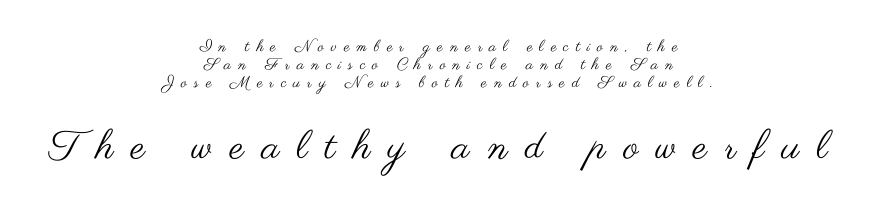
The image shows 40 px regular-weight, wide sans-serif type; set centered, tight line spacing (1.11x), unusually wide letter spacing (+0.44 em), not underlined; the second (bottom) block is 2.5x larger; medium stroke contrast and a small x-height.
